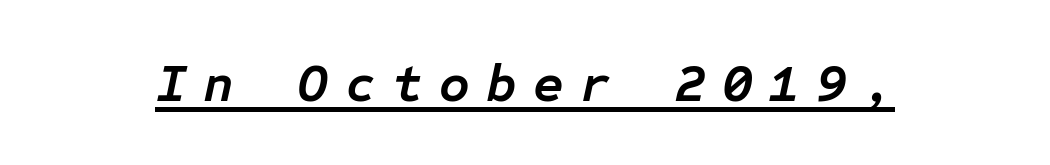
The face used here appears with an underline applied. Observe the wide spacing: letters keep a clear distance from each other. Spacing verdict: monospaced, one width for all characters. Plenty of ink on the page — the face is bold. Compared with ordinary roman type, these characters are visibly tilted.
